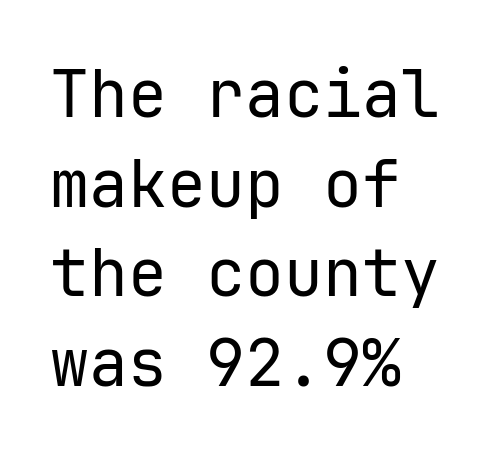
{"serif": "no", "italic": "no", "bold": "no", "weight": "regular", "width": "normal", "stroke_contrast": "low", "x_height": "medium", "monospaced": "yes", "underline": "no", "align": "left", "line_spacing": "normal", "line_spacing_ratio": 1.38, "letter_spacing": "normal", "letter_spacing_em": 0.0, "glyph_px": 65}
